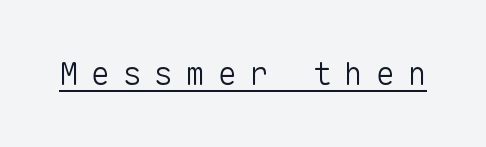
{"serif": "no", "italic": "no", "bold": "no", "weight": "light", "width": "normal", "stroke_contrast": "low", "x_height": "medium", "monospaced": "yes", "underline": "yes", "letter_spacing": "wide", "letter_spacing_em": 0.39, "glyph_px": 32}
